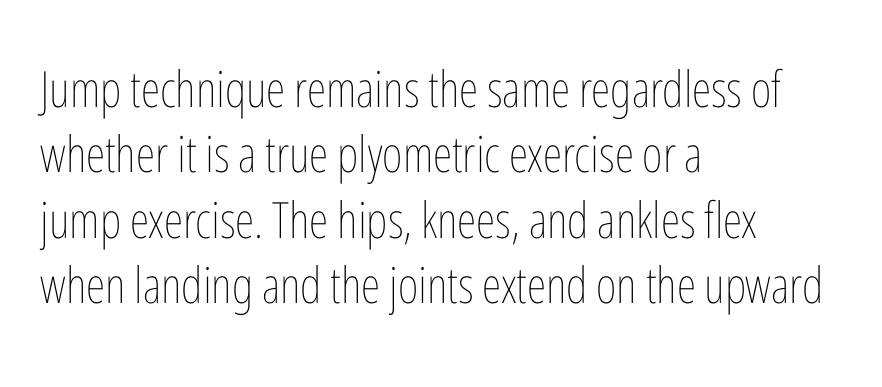
If you measured baseline to baseline, you'd find a middling distance. The baseline area is clear. Nothing heavy about these letters — not bold at all. What stands out about the letter spacing? Nothing — it is the standard amount. Line starts are locked; line ends wander.
